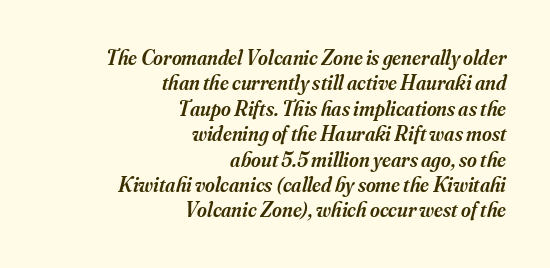
Glance below the letters and you will spot only blank space. Line endings align vertically; line beginnings do not. Every character sits at an angle, as italics do. Summary of weight: moderately heavy, a semibold. These lines keep a tight, regular rhythm from letter to letter.
